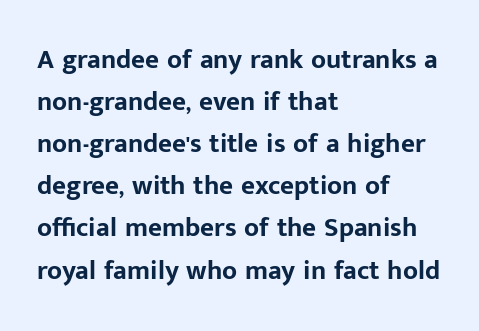
The image shows 27 px bold type, upright; set left-aligned, normal line spacing (1.56x), normal letter spacing, not underlined.
